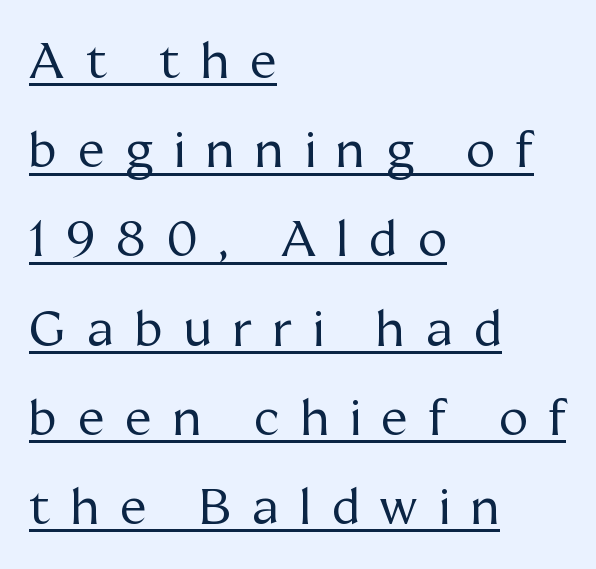
Q: Is the text bold? A: No.
Q: Is the text italic (slanted)? A: No, it is upright.
Q: Is the typeface a serif or a sans-serif typeface? A: Serif.
Q: Is the text underlined? A: Yes.
Q: How is the paragraph aligned? A: Left-aligned.
Q: Is the spacing between letters normal or unusually wide? A: Unusually wide.
Q: Width (condensed, normal, or wide)? A: Normal.
Q: Stroke contrast? A: Medium.
Q: x-height? A: Medium.
Q: Monospaced? A: No.
